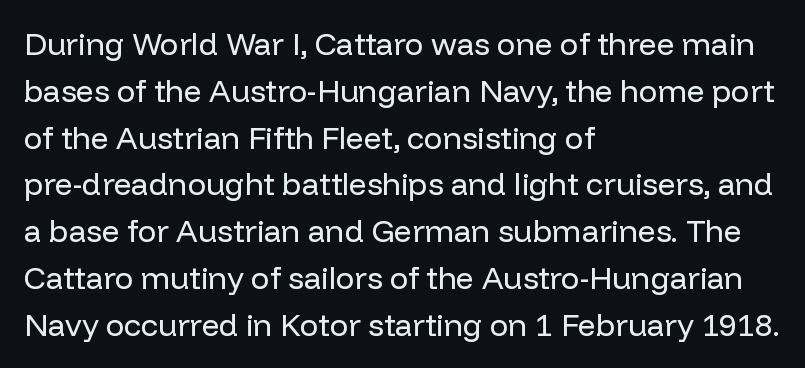
The face looks like a standard text weight, possibly lighter. The text block is weighted toward the left margin, trailing off unevenly rightward. Quick note: interline space is typical. The letters advance in unequal steps, a hallmark of proportional type.
